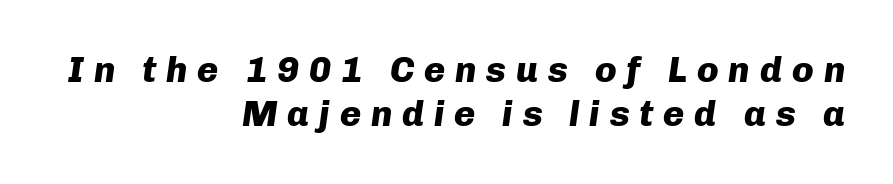
{"italic": "yes", "lean": "right", "slant_degrees": 8, "bold": "yes", "weight": "heavy", "width": "normal", "stroke_contrast": "low", "x_height": "medium", "monospaced": "no", "underline": "no", "align": "right", "line_spacing_ratio": 1.23, "letter_spacing": "wide", "letter_spacing_em": 0.27, "glyph_px": 36}
